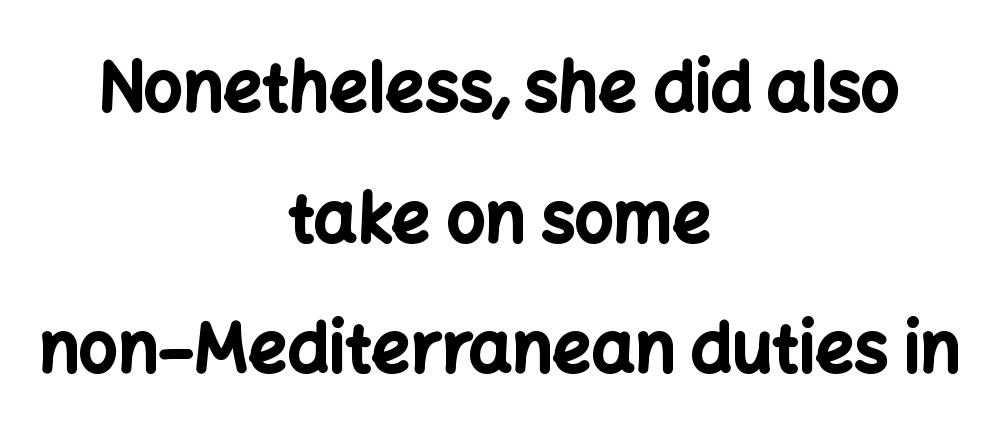
Q: Is the text bold? A: Yes.
Q: Is the text italic (slanted)? A: No, it is upright.
Q: Is the typeface a serif or a sans-serif typeface? A: Sans-serif.
Q: Is the text underlined? A: No.
Q: How is the paragraph aligned? A: Centered.
Q: Is the spacing between letters normal or unusually wide? A: Normal.
Q: Is the spacing between lines tight, normal or loose? A: Loose.
Q: Width (condensed, normal, or wide)? A: Normal.
Q: Stroke contrast? A: Low.
Q: x-height? A: Medium.
Q: Monospaced? A: No.
